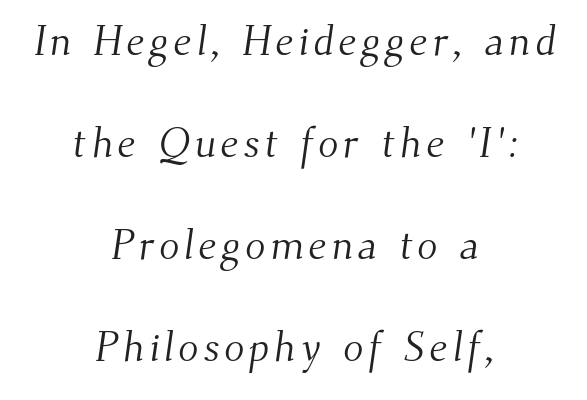
The image shows 42 px light serif type; set centered, loose line spacing (2.43x), not underlined; medium stroke contrast and a small x-height.
